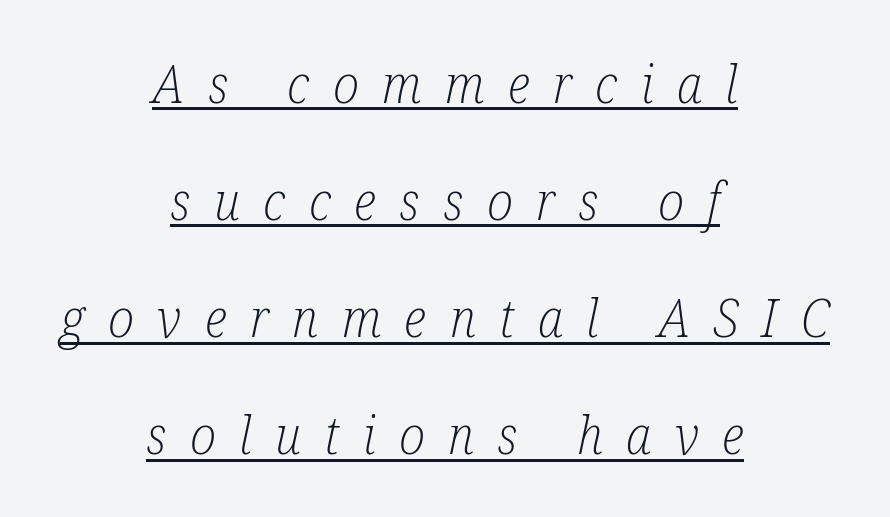
{"serif": "yes", "italic": "yes", "lean": "right", "slant_degrees": 12, "bold": "no", "weight": "light", "width": "condensed", "stroke_contrast": "low", "x_height": "medium", "monospaced": "no", "underline": "yes", "align": "center", "line_spacing": "loose", "line_spacing_ratio": 2.21, "letter_spacing": "wide", "letter_spacing_em": 0.44, "glyph_px": 53}
